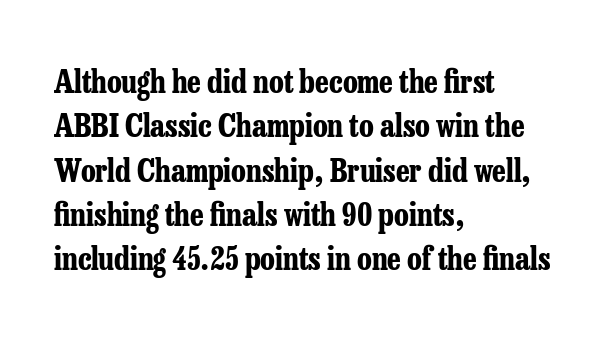
{"serif": "yes", "italic": "no", "bold": "yes", "weight": "bold", "width": "condensed", "stroke_contrast": "low", "x_height": "medium", "monospaced": "no", "underline": "no", "align": "left", "line_spacing": "normal", "line_spacing_ratio": 1.43, "letter_spacing": "normal", "letter_spacing_em": 0.0, "glyph_px": 31}
